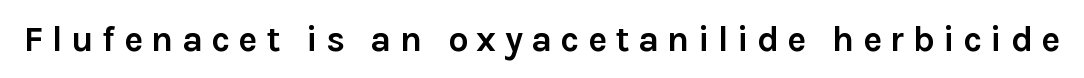
The image shows 36 px semibold sans-serif type, upright; set unusually wide letter spacing (+0.23 em), not underlined; low stroke contrast and a medium x-height.
